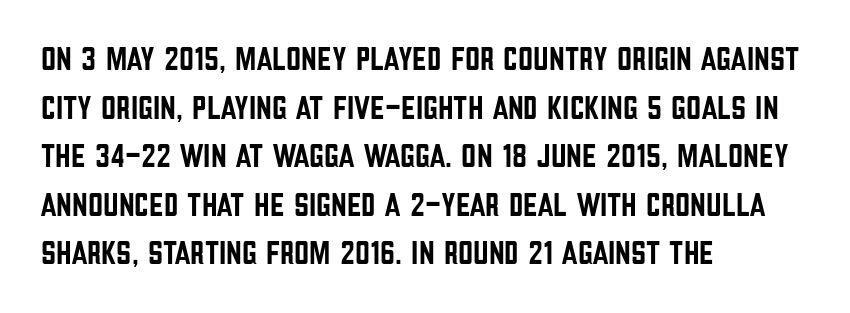
The image shows 33 px condensed sans-serif type, upright; set left-aligned, normal line spacing (1.47x), normal letter spacing, not underlined; low stroke contrast and a large x-height.
